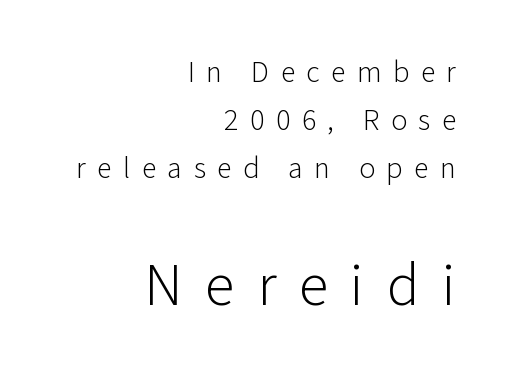
{"serif": "no", "italic": "no", "bold": "no", "weight": "light", "width": "normal", "stroke_contrast": "low", "x_height": "medium", "monospaced": "no", "underline": "no", "align": "right", "line_spacing": "normal", "line_spacing_ratio": 1.6, "letter_spacing": "wide", "letter_spacing_em": 0.38, "larger_block": "second", "size_ratio": 2.0, "glyph_px": 60}
